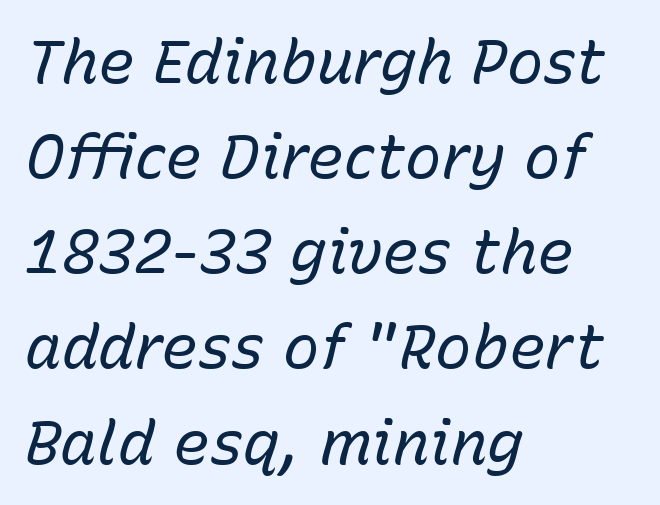
Q: Is the text bold? A: No.
Q: Is the text italic (slanted)? A: Yes, it leans right by about 15 degrees.
Q: Is the text underlined? A: No.
Q: How is the paragraph aligned? A: Left-aligned.
Q: Is the spacing between letters normal or unusually wide? A: Normal.
Q: Is the spacing between lines tight, normal or loose? A: Normal.
Q: Width (condensed, normal, or wide)? A: Normal.
Q: Stroke contrast? A: Low.
Q: x-height? A: Medium.
Q: Monospaced? A: No.
